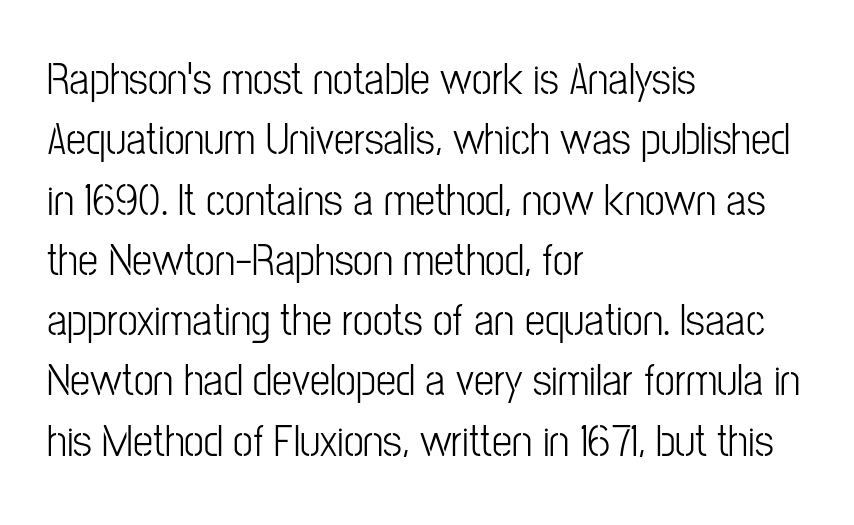
{"serif": "no", "italic": "no", "bold": "no", "weight": "light", "width": "condensed", "stroke_contrast": "low", "x_height": "medium", "monospaced": "no", "underline": "no", "align": "left", "line_spacing": "normal", "line_spacing_ratio": 1.34, "letter_spacing": "normal", "letter_spacing_em": 0.0, "glyph_px": 45}
